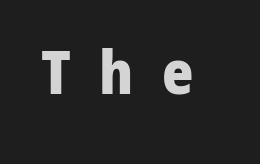
{"serif": "no", "italic": "no", "bold": "yes", "weight": "heavy", "width": "normal", "stroke_contrast": "low", "x_height": "medium", "monospaced": "no", "underline": "no", "letter_spacing": "wide", "letter_spacing_em": 0.47, "glyph_px": 60}
